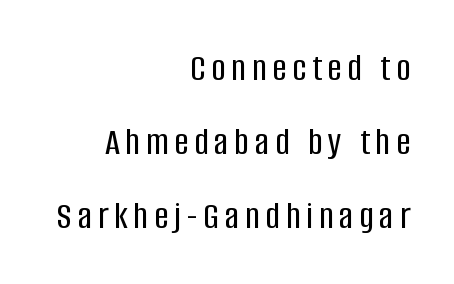
Q: Is the text italic (slanted)? A: No, it is upright.
Q: Is the typeface a serif or a sans-serif typeface? A: Sans-serif.
Q: Is the text underlined? A: No.
Q: How is the paragraph aligned? A: Right-aligned.
Q: Width (condensed, normal, or wide)? A: Condensed.
Q: Stroke contrast? A: Low.
Q: x-height? A: Large.
Q: Monospaced? A: No.
